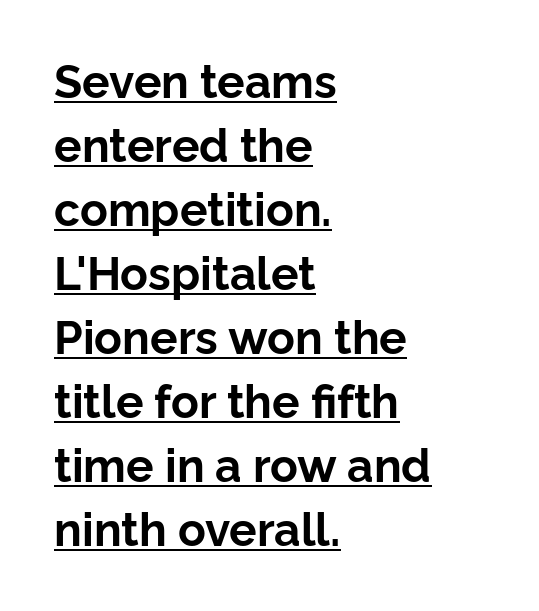
These lines were composed using upright roman letters. The tracking reads as untouched default to a designer's eye. The face used here has the dense, thick strokes of a bold. One glance says typical: line gaps are just what's usual.
